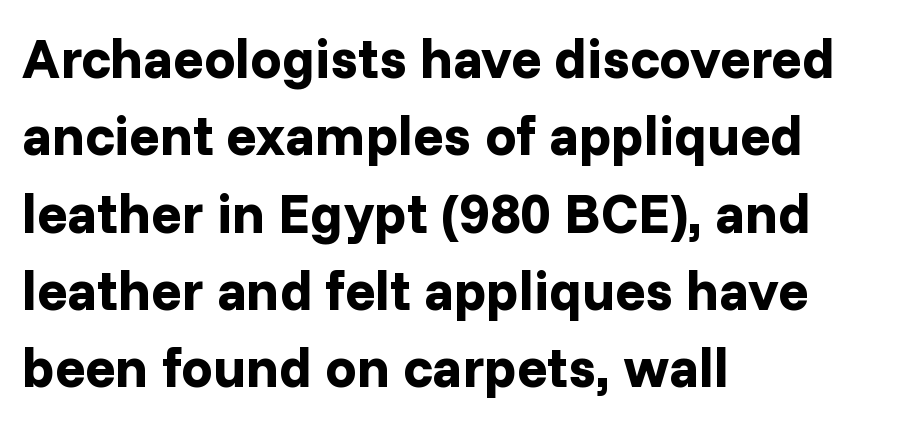
Q: Is the text bold? A: Yes.
Q: Is the text italic (slanted)? A: No, it is upright.
Q: Is the typeface a serif or a sans-serif typeface? A: Sans-serif.
Q: Is the text underlined? A: No.
Q: How is the paragraph aligned? A: Left-aligned.
Q: Is the spacing between letters normal or unusually wide? A: Normal.
Q: Is the spacing between lines tight, normal or loose? A: Normal.
Q: Width (condensed, normal, or wide)? A: Normal.
Q: Stroke contrast? A: Low.
Q: x-height? A: Medium.
Q: Monospaced? A: No.
